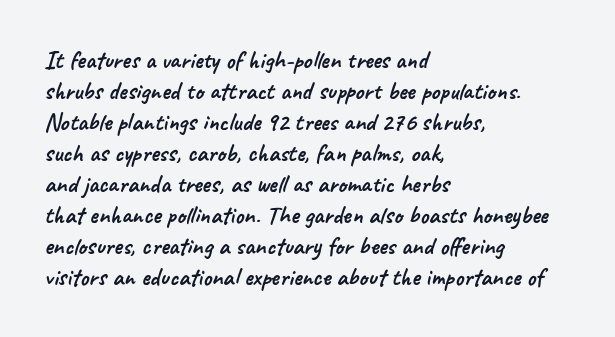
The image shows 25 px text type; set left-aligned, line spacing 1.24x, normal letter spacing, not underlined.
